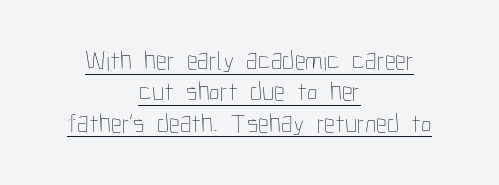
The image shows 27 px text type, upright; set centered, line spacing 1.16x, normal letter spacing, underlined.
